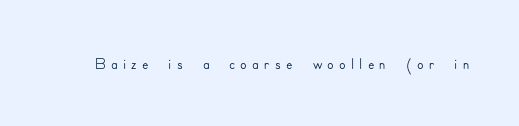
The image shows 24 px text type, upright; set unusually wide letter spacing (+0.21 em), not underlined.
